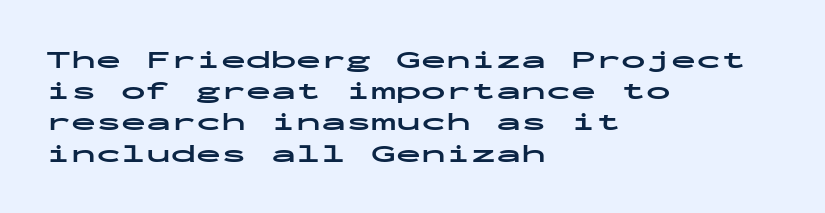
The image shows 25 px bold type, upright; set left-aligned, normal line spacing (1.25x), normal letter spacing, not underlined.
